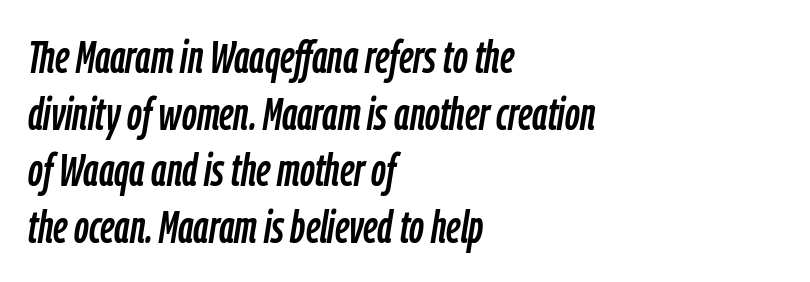
Where is the straight margin? On the left. The passage shown is typed in a proportional face where columns would drift. Characters are canted at an angle relative to the baseline's perpendicular. In terms of letterspacing, this is plain default setting. Check the space under the baseline: it is left empty.
